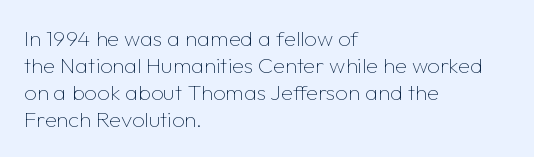
Q: Is the text bold? A: No.
Q: Is the text italic (slanted)? A: No, it is upright.
Q: Is the text underlined? A: No.
Q: How is the paragraph aligned? A: Left-aligned.
Q: Is the spacing between letters normal or unusually wide? A: Normal.
